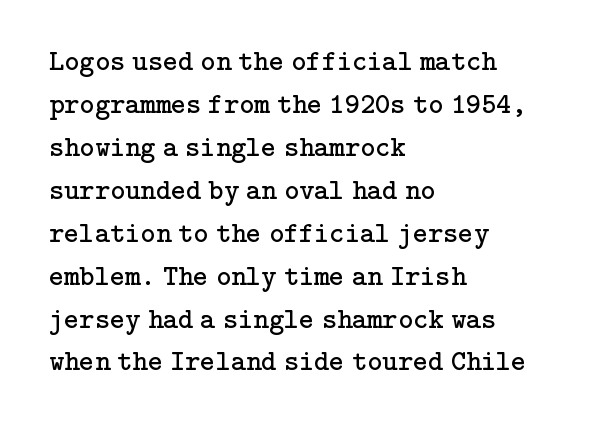
The image shows 29 px regular-weight serif type, upright; set left-aligned, normal line spacing (1.48x), normal letter spacing, not underlined; low stroke contrast and a medium x-height.
